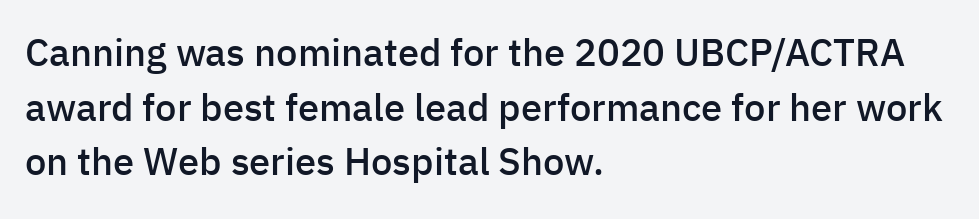
Q: Is the text bold? A: Semi-bold.
Q: Is the text italic (slanted)? A: No, it is upright.
Q: Is the typeface a serif or a sans-serif typeface? A: Sans-serif.
Q: Is the text underlined? A: No.
Q: How is the paragraph aligned? A: Left-aligned.
Q: Is the spacing between letters normal or unusually wide? A: Normal.
Q: Is the spacing between lines tight, normal or loose? A: Normal.
Q: Width (condensed, normal, or wide)? A: Normal.
Q: Stroke contrast? A: Low.
Q: x-height? A: Medium.
Q: Monospaced? A: No.
